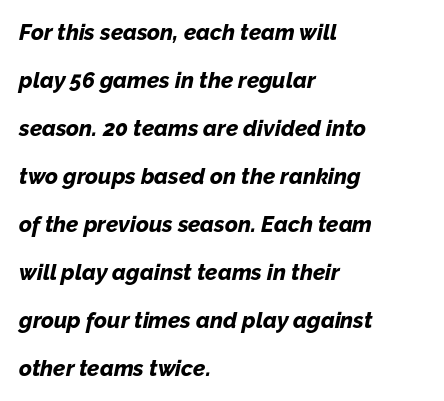
{"italic": "yes", "lean": "right", "slant_degrees": 12, "bold": "yes", "underline": "no", "align": "left", "line_spacing": "loose", "line_spacing_ratio": 2.18, "letter_spacing": "normal", "letter_spacing_em": 0.0, "glyph_px": 22}
